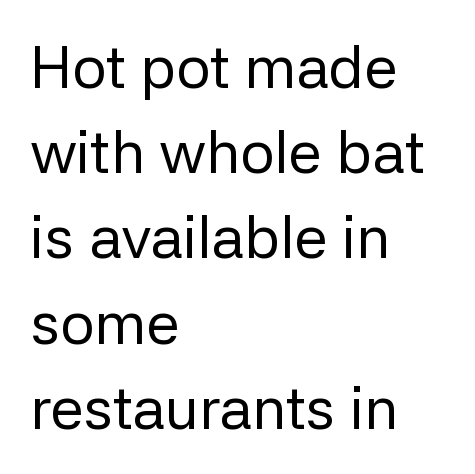
The rendering anchors every line to the left-hand side. Serifs: no, the terminals of the letterforms are clean. A typesetter would call this proportional, since set widths differ per character. Unbolded letterforms with no extra heft.
